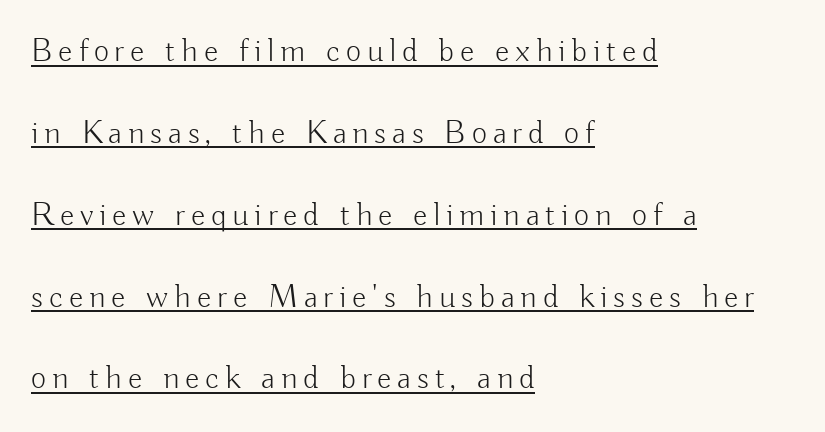
The image shows 33 px light sans-serif type, upright; set left-aligned, loose line spacing (2.48x), underlined; low stroke contrast and a small x-height.
